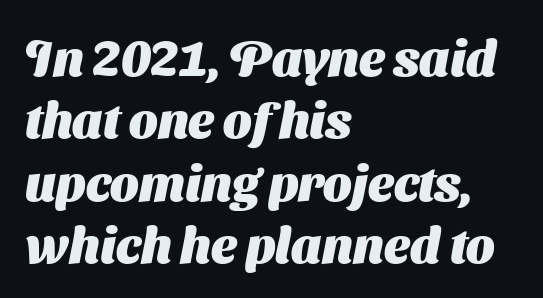
Normally led — the rows are evenly, conventionally spaced. Nope, no serifs anywhere on these letters. Here the designer chose a conventional face with non-uniform glyph widths. The letters sit at their default tracking, neither squeezed nor spread.
